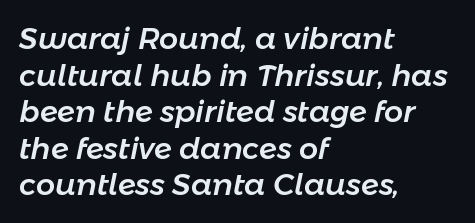
The image shows 30 px text type, italic (leaning right); set left-aligned, line spacing 1.22x, normal letter spacing, not underlined; low stroke contrast and a medium x-height.
